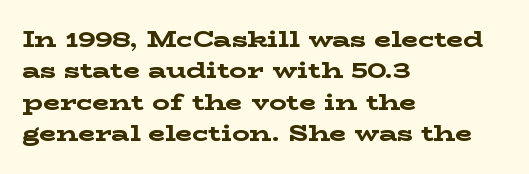
The image shows 22 px bold type, upright; set left-aligned, normal line spacing (1.43x), normal letter spacing, not underlined.
